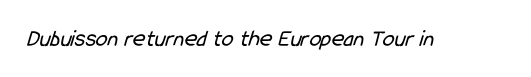
Q: Is the text bold? A: No.
Q: Is the text underlined? A: No.
Q: Is the spacing between letters normal or unusually wide? A: Normal.
